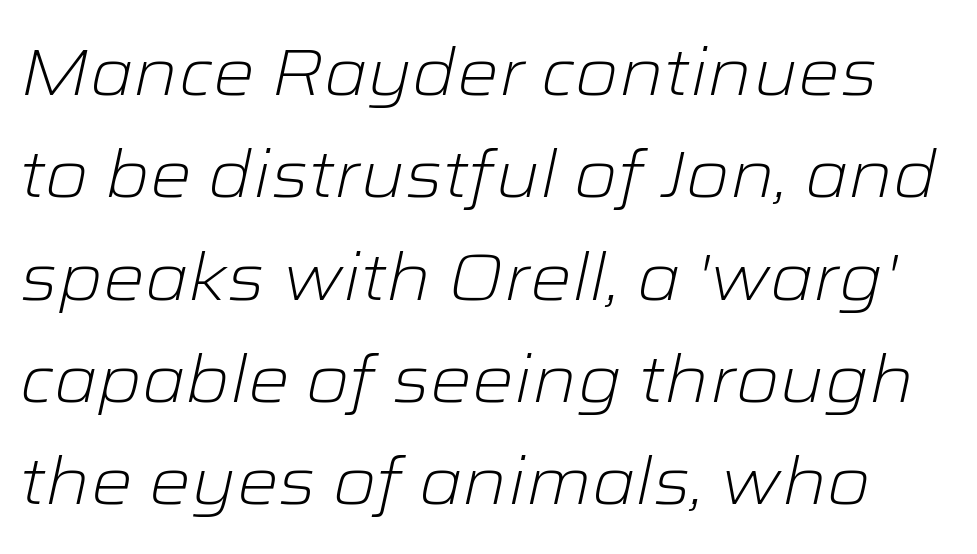
Q: Is the text bold? A: No.
Q: Is the text italic (slanted)? A: Yes, it leans right by about 12 degrees.
Q: Is the text underlined? A: No.
Q: Is the spacing between letters normal or unusually wide? A: Normal.
Q: Is the spacing between lines tight, normal or loose? A: Normal.
Q: Width (condensed, normal, or wide)? A: Wide.
Q: Stroke contrast? A: Low.
Q: x-height? A: Medium.
Q: Monospaced? A: No.
